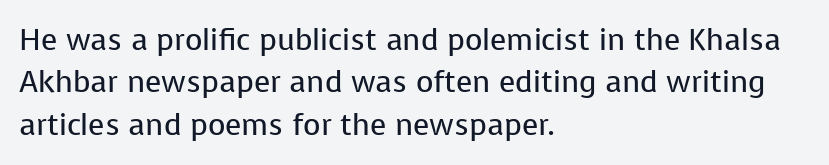
Q: Is the text bold? A: No.
Q: Is the text italic (slanted)? A: No, it is upright.
Q: Is the typeface a serif or a sans-serif typeface? A: Sans-serif.
Q: Is the text underlined? A: No.
Q: How is the paragraph aligned? A: Left-aligned.
Q: Is the spacing between letters normal or unusually wide? A: Normal.
Q: Is the spacing between lines tight, normal or loose? A: Normal.
Q: Width (condensed, normal, or wide)? A: Normal.
Q: Stroke contrast? A: Low.
Q: x-height? A: Medium.
Q: Monospaced? A: No.
